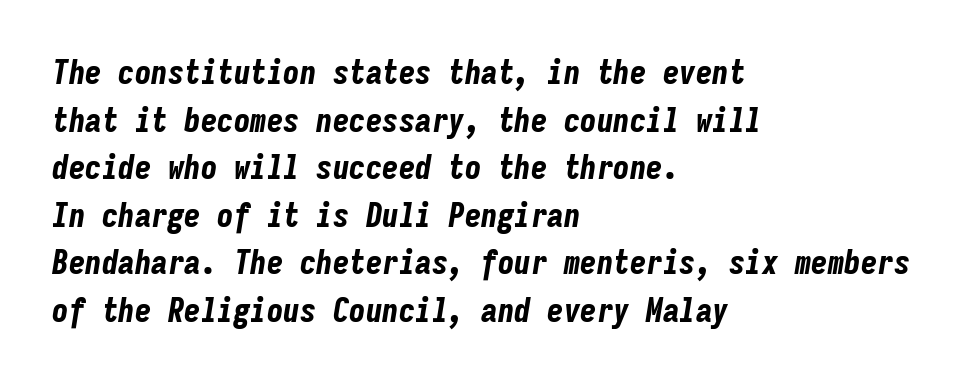
Q: Is the text bold? A: Yes.
Q: Is the text italic (slanted)? A: Yes, it leans right by about 9 degrees.
Q: Is the text underlined? A: No.
Q: How is the paragraph aligned? A: Left-aligned.
Q: Is the spacing between letters normal or unusually wide? A: Normal.
Q: Is the spacing between lines tight, normal or loose? A: Normal.
Q: Width (condensed, normal, or wide)? A: Condensed.
Q: Stroke contrast? A: Low.
Q: x-height? A: Medium.
Q: Monospaced? A: Yes.
